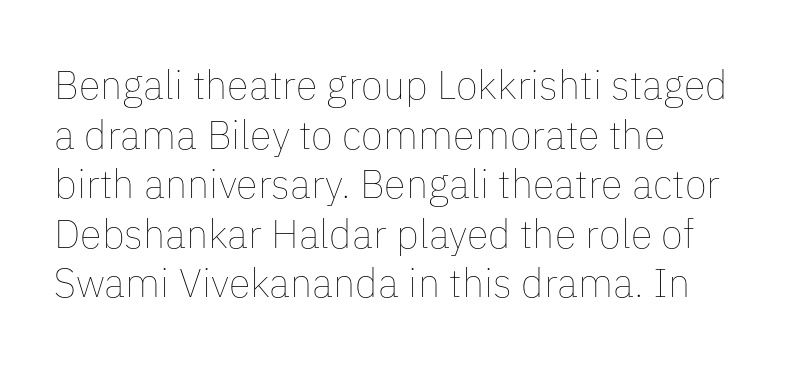
{"italic": "no", "bold": "no", "weight": "thin", "width": "normal", "stroke_contrast": "low", "x_height": "medium", "monospaced": "no", "underline": "no", "align": "left", "line_spacing_ratio": 1.24, "letter_spacing": "normal", "letter_spacing_em": 0.0, "glyph_px": 40}
